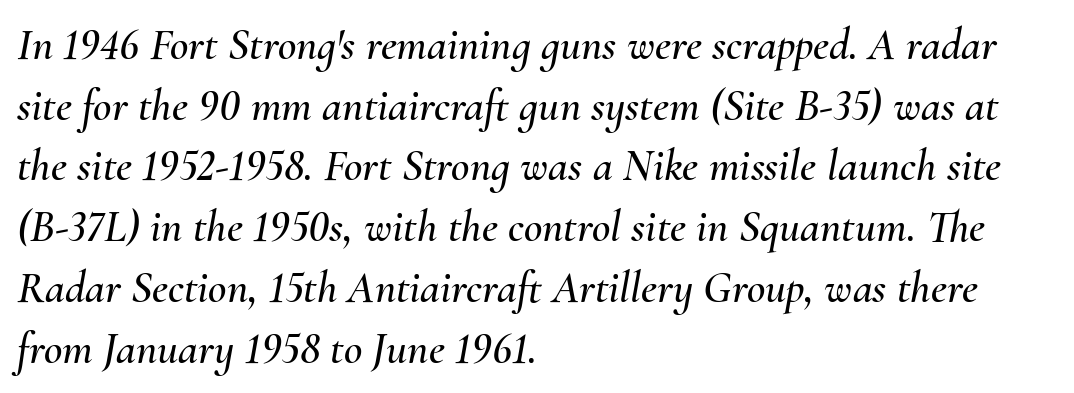
Just letters on the line, the space beneath them empty. There is no visible air inserted between adjacent glyphs. Think of a printed novel: that variable character pitch is what you see here. Each new line begins a customary step beneath the previous one. Observe the lean: these are italic letterforms.
